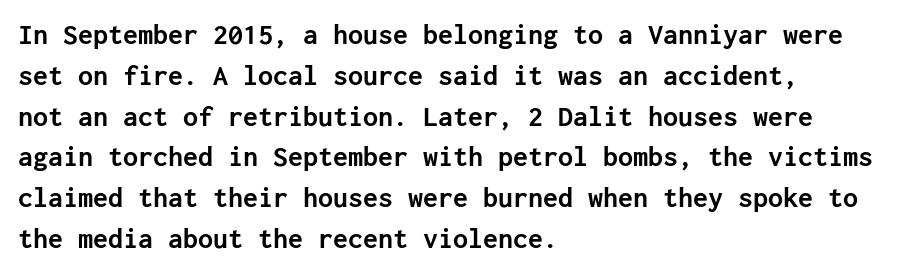
The image shows 30 px semibold sans-serif type, upright; set left-aligned, normal line spacing (1.36x), normal letter spacing, not underlined; low stroke contrast and a medium x-height.
